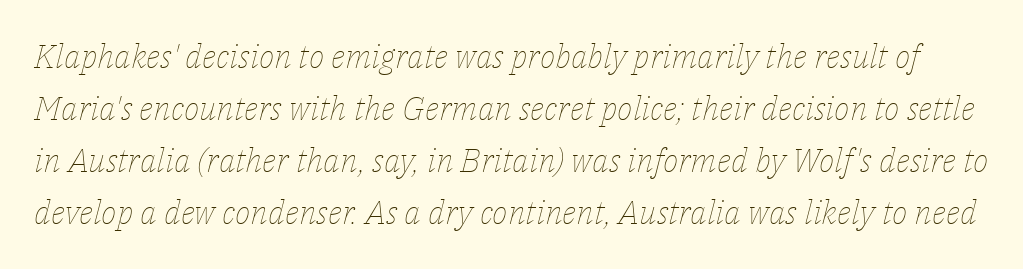
Q: Is the text bold? A: No.
Q: Is the text italic (slanted)? A: Yes, it leans right by about 14 degrees.
Q: Is the text underlined? A: No.
Q: Is the spacing between letters normal or unusually wide? A: Normal.
Q: Is the spacing between lines tight, normal or loose? A: Normal.
Q: Width (condensed, normal, or wide)? A: Normal.
Q: Stroke contrast? A: Low.
Q: x-height? A: Medium.
Q: Monospaced? A: No.
